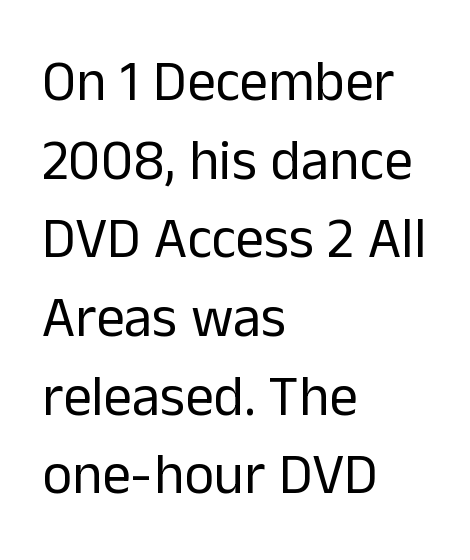
{"serif": "no", "italic": "no", "bold": "no", "weight": "regular", "width": "normal", "stroke_contrast": "low", "x_height": "medium", "monospaced": "no", "underline": "no", "align": "left", "line_spacing": "normal", "line_spacing_ratio": 1.38, "letter_spacing": "normal", "letter_spacing_em": 0.0, "glyph_px": 57}
